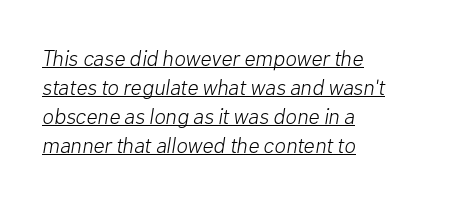
The image shows 22 px text type, italic (leaning right); set left-aligned, normal line spacing (1.32x), normal letter spacing, underlined.
